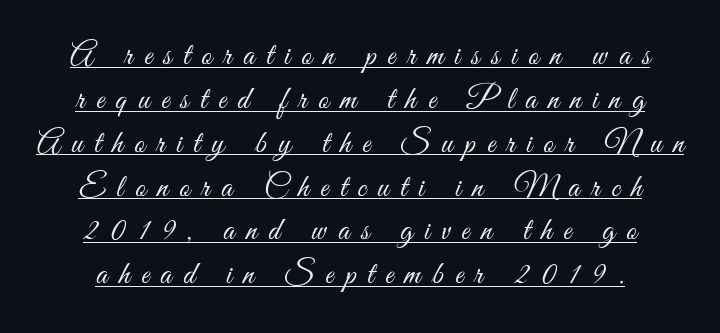
Q: Is the text bold? A: No.
Q: Is the text italic (slanted)? A: Yes.
Q: Is the typeface a serif or a sans-serif typeface? A: Sans-serif.
Q: Is the text underlined? A: Yes.
Q: Is the spacing between letters normal or unusually wide? A: Unusually wide.
Q: Is the spacing between lines tight, normal or loose? A: Normal.
Q: Width (condensed, normal, or wide)? A: Condensed.
Q: Stroke contrast? A: Medium.
Q: x-height? A: Small.
Q: Monospaced? A: No.
